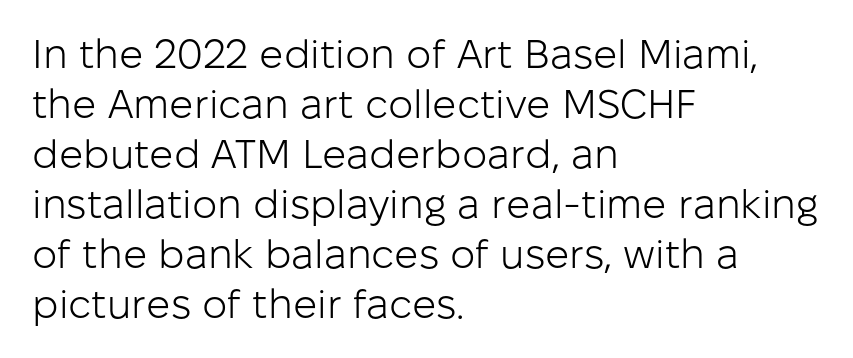
No letter is thick-stroked: the sample isn't bold. A clean baseline with only descenders dipping below it. A normal amount of white space separates one row of letters from the next. Leftover space on each line is placed entirely after the last word. There is no visible air inserted between adjacent glyphs. Ordinary non-slanted type is in use.
